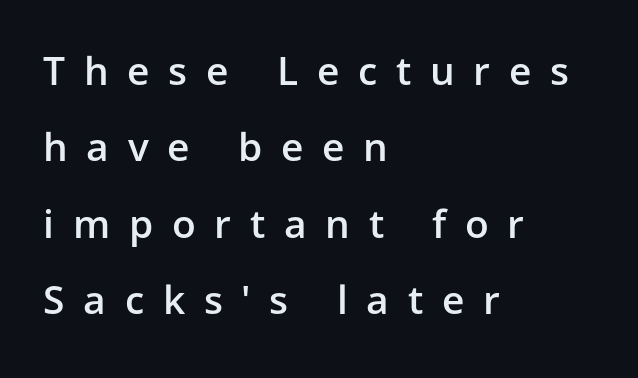
This is the regular roman posture of the typeface. Typesetter's note: demi weight, one step under bold. Is this a fixed-width face? No — the glyphs have proportional, varying widths. A bare baseline throughout the passage.
